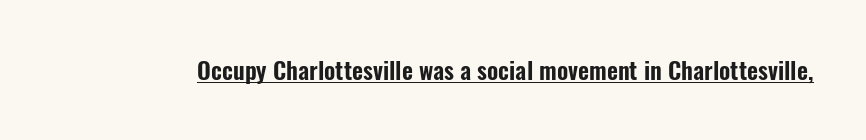
Q: Is the text italic (slanted)? A: No, it is upright.
Q: Is the text underlined? A: Yes.
Q: Is the spacing between letters normal or unusually wide? A: Normal.
